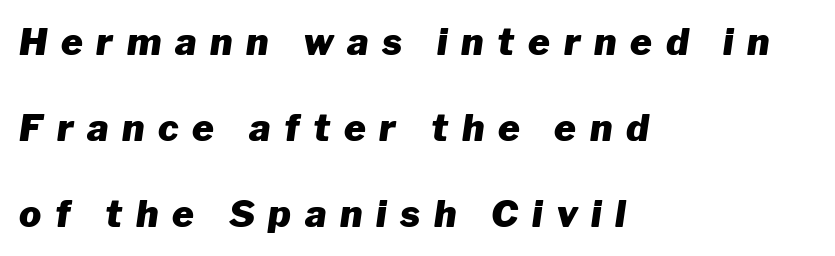
{"italic": "yes", "lean": "right", "slant_degrees": 8, "bold": "yes", "weight": "heavy", "width": "normal", "stroke_contrast": "low", "x_height": "medium", "monospaced": "no", "underline": "no", "align": "left", "line_spacing": "loose", "line_spacing_ratio": 2.32, "letter_spacing": "wide", "letter_spacing_em": 0.37, "glyph_px": 37}
